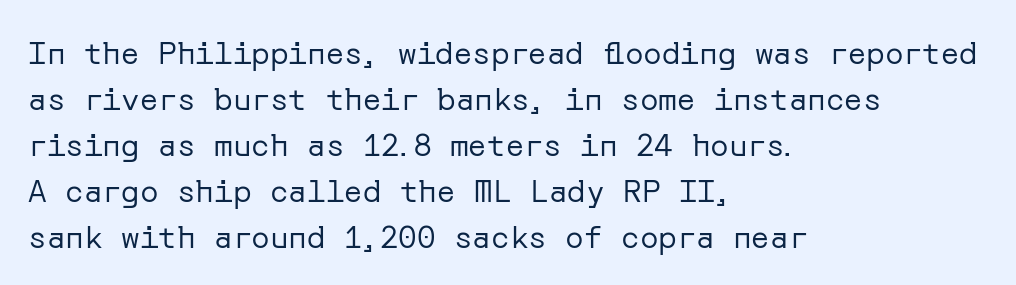
The image shows 31 px regular-weight sans-serif type, upright; set left-aligned, normal line spacing (1.48x), normal letter spacing, not underlined; low stroke contrast and a medium x-height.
